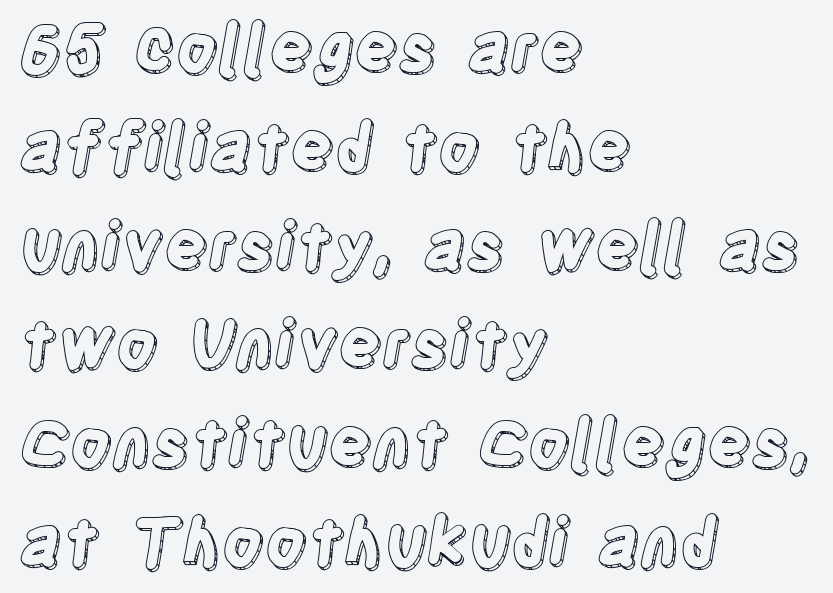
Q: Is the text italic (slanted)? A: Yes.
Q: Is the text underlined? A: No.
Q: How is the paragraph aligned? A: Left-aligned.
Q: Is the spacing between letters normal or unusually wide? A: Normal.
Q: Is the spacing between lines tight, normal or loose? A: Normal.
Q: Width (condensed, normal, or wide)? A: Condensed.
Q: x-height? A: Large.
Q: Monospaced? A: No.
